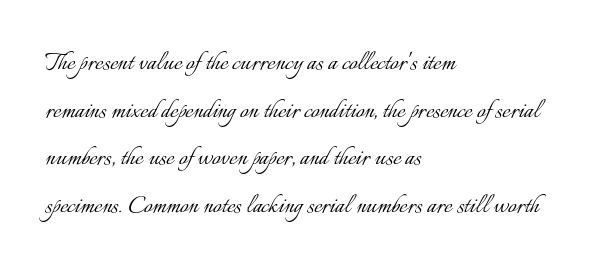
Weight: not bold — regular or lighter. Each new line begins a customary step beneath the previous one. A typesetter would call this zero additional tracking.
